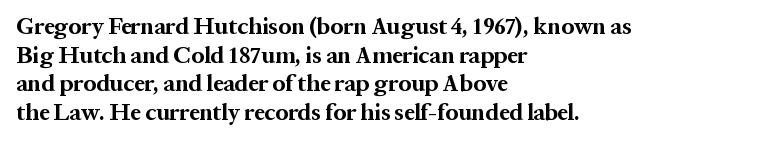
Q: Is the text bold? A: Yes.
Q: Is the text italic (slanted)? A: No, it is upright.
Q: Is the text underlined? A: No.
Q: How is the paragraph aligned? A: Left-aligned.
Q: Is the spacing between letters normal or unusually wide? A: Normal.
